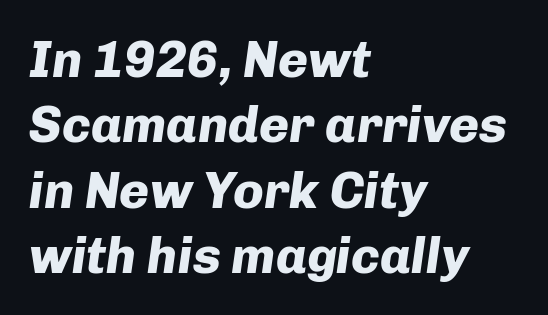
Q: Is the text bold? A: Yes.
Q: Is the text italic (slanted)? A: Yes, it leans right by about 8 degrees.
Q: Is the text underlined? A: No.
Q: How is the paragraph aligned? A: Left-aligned.
Q: Is the spacing between letters normal or unusually wide? A: Normal.
Q: Is the spacing between lines tight, normal or loose? A: Normal.
Q: Width (condensed, normal, or wide)? A: Normal.
Q: Stroke contrast? A: Low.
Q: x-height? A: Medium.
Q: Monospaced? A: No.
